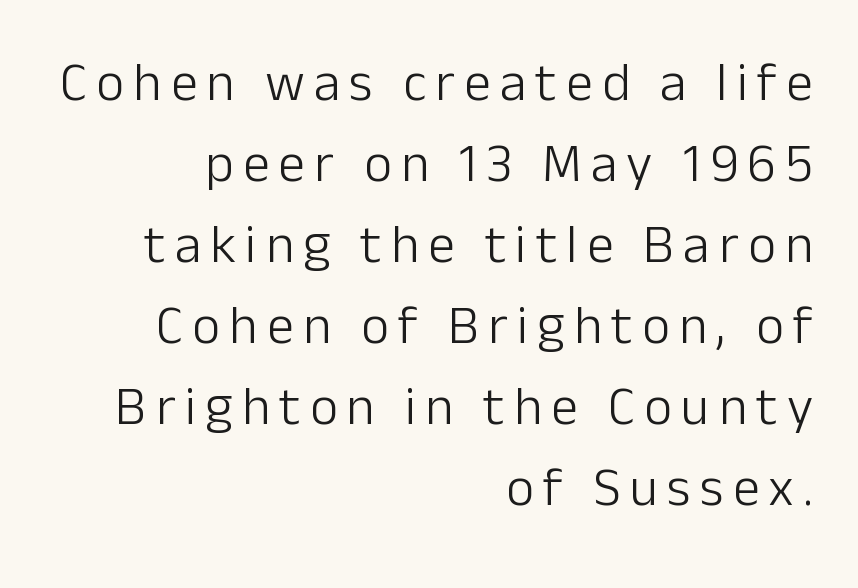
{"serif": "no", "italic": "no", "bold": "no", "weight": "light", "width": "normal", "stroke_contrast": "low", "x_height": "medium", "monospaced": "no", "underline": "no", "align": "right", "line_spacing": "normal", "line_spacing_ratio": 1.5, "glyph_px": 54}
